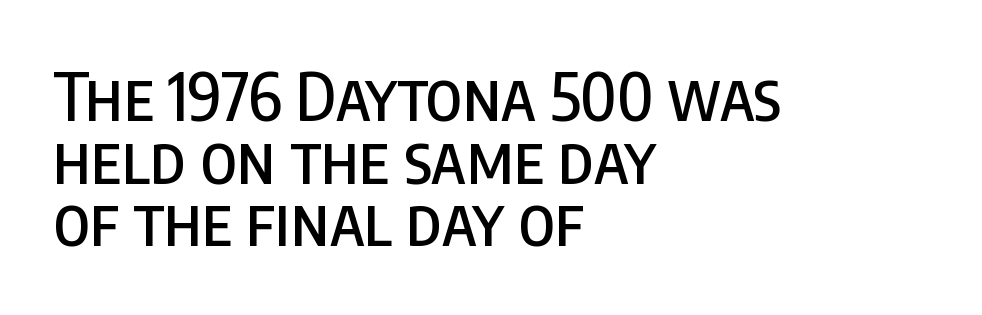
The image shows 66 px condensed sans-serif type, upright; set left-aligned, tight line spacing (0.95x), normal letter spacing, not underlined; low stroke contrast and a large x-height.
